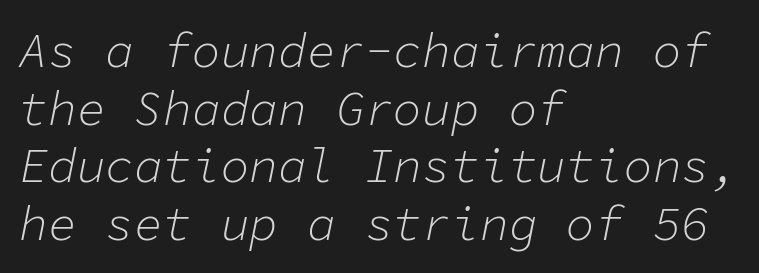
This sample is left-justified, so line endings fall wherever the words run out. Nothing heavy about these letters — not bold at all. Emphasis-style slanted type is in use. Look at the tracking — it's just the regular setting, nothing added.
